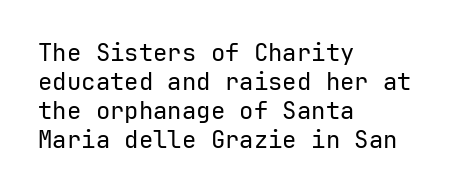
The strokes carry an ordinary text weight at most. Default kerning and tracking; the words read as compact shapes. The gap between lines stays unmarked. Does the lettering tilt? It doesn't — this is upright.
